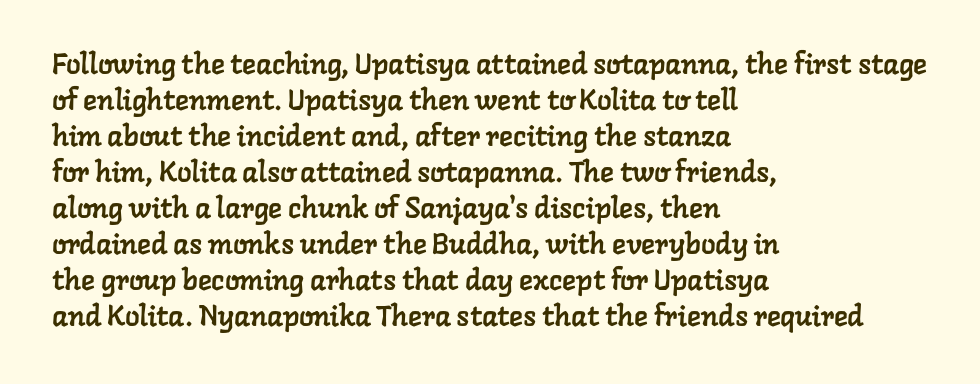
The image shows 29 px serif type; set left-aligned, line spacing 1.24x, normal letter spacing, not underlined; low stroke contrast and a medium x-height.
